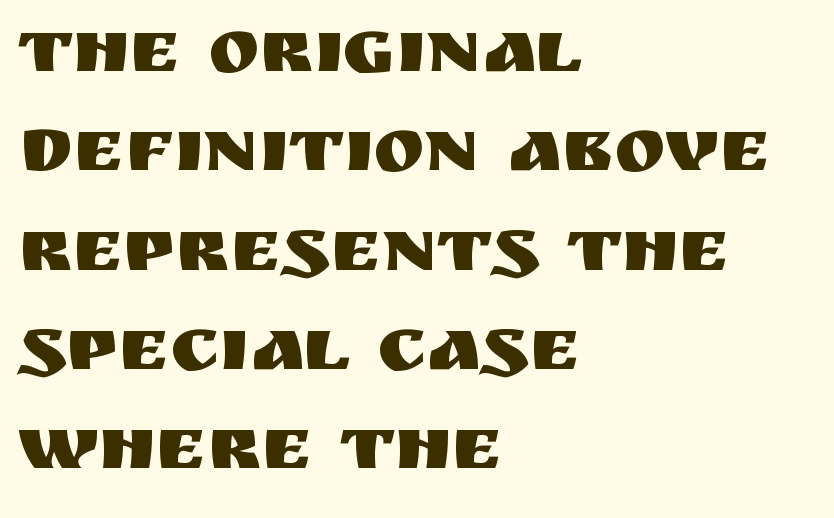
A typesetter would call this proportional, since set widths differ per character. Each new line begins a customary step beneath the previous one. Standard letterfit; no display-style spreading of the glyphs. All the whitespace from short lines collects on the right. Typographically, this falls in the sans-serif category.
